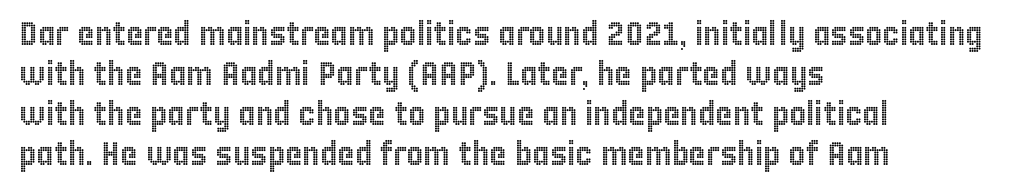
{"italic": "no", "width": "condensed", "x_height": "large", "monospaced": "no", "underline": "no", "align": "left", "line_spacing_ratio": 1.21, "letter_spacing": "normal", "letter_spacing_em": 0.0, "glyph_px": 33}
